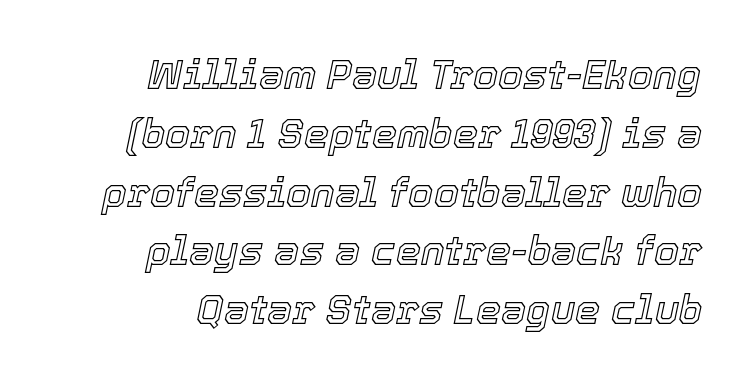
Q: Is the text italic (slanted)? A: Yes, it leans right by about 12 degrees.
Q: Is the text underlined? A: No.
Q: Is the spacing between letters normal or unusually wide? A: Normal.
Q: Is the spacing between lines tight, normal or loose? A: Normal.
Q: Width (condensed, normal, or wide)? A: Normal.
Q: x-height? A: Medium.
Q: Monospaced? A: No.
